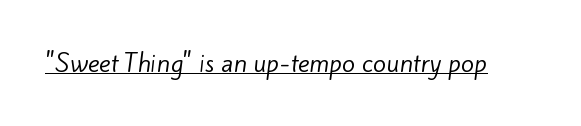
Underlining? Definitely there. The weight tops out at a normal text grade. Does extra space separate the letters? No, they use regular spacing.
